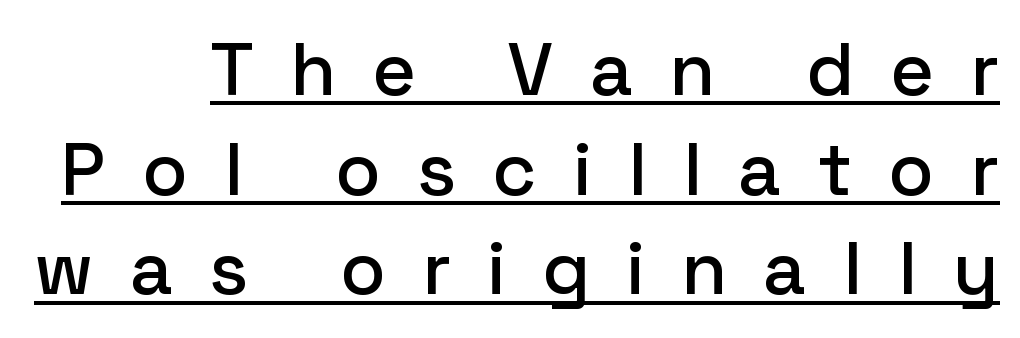
Check the space under the baseline: a stroke is drawn there. This sample has the flowing, uneven cadence of proportional lettering. Letterform terminals end flat and unadorned throughout the passage. Horizontal bands of white between lines are of average thickness. The letters stand straight up with perfectly vertical stems.
